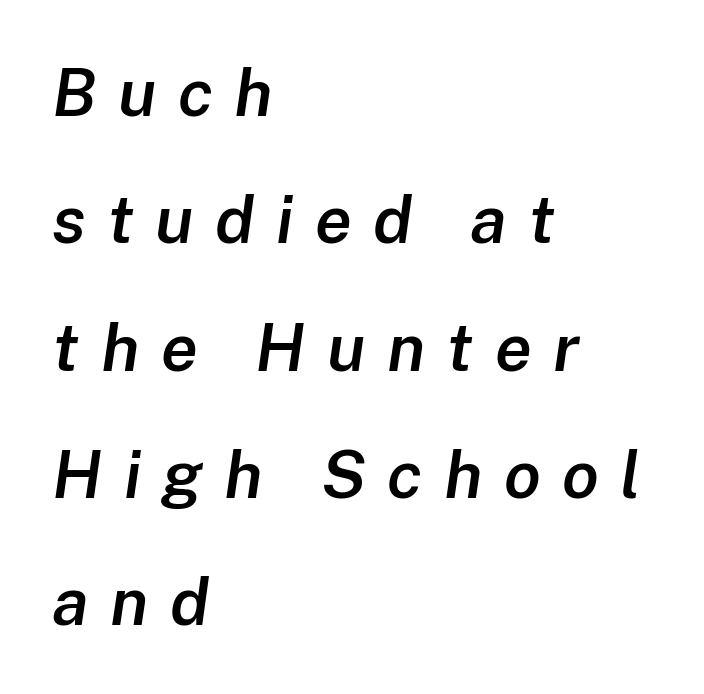
Q: Is the text bold? A: Semi-bold.
Q: Is the text italic (slanted)? A: Yes, it leans right by about 8 degrees.
Q: Is the text underlined? A: No.
Q: How is the paragraph aligned? A: Left-aligned.
Q: Is the spacing between letters normal or unusually wide? A: Unusually wide.
Q: Is the spacing between lines tight, normal or loose? A: Loose.
Q: Width (condensed, normal, or wide)? A: Normal.
Q: Stroke contrast? A: Low.
Q: x-height? A: Medium.
Q: Monospaced? A: No.
